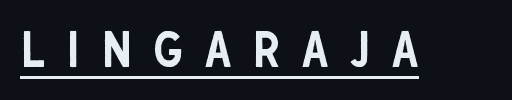
The image shows 49 px condensed sans-serif type, upright; set unusually wide letter spacing (+0.42 em), underlined; low stroke contrast and a large x-height.
